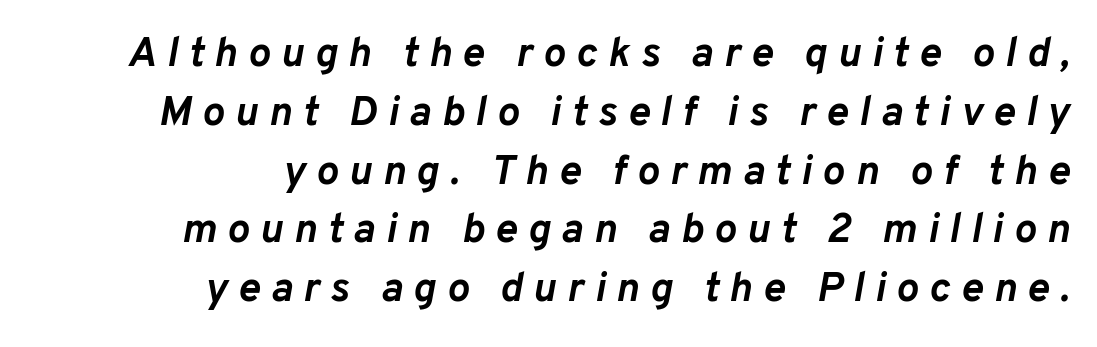
{"italic": "yes", "lean": "right", "slant_degrees": 10, "bold": "yes", "weight": "semibold", "width": "normal", "stroke_contrast": "low", "x_height": "medium", "monospaced": "no", "underline": "no", "align": "right", "line_spacing": "normal", "line_spacing_ratio": 1.4, "letter_spacing": "wide", "letter_spacing_em": 0.25, "glyph_px": 42}
